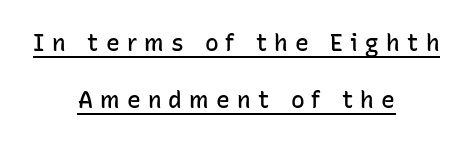
Q: Is the text bold? A: Semi-bold.
Q: Is the text italic (slanted)? A: No, it is upright.
Q: Is the text underlined? A: Yes.
Q: How is the paragraph aligned? A: Centered.
Q: Is the spacing between letters normal or unusually wide? A: Unusually wide.
Q: Is the spacing between lines tight, normal or loose? A: Loose.
